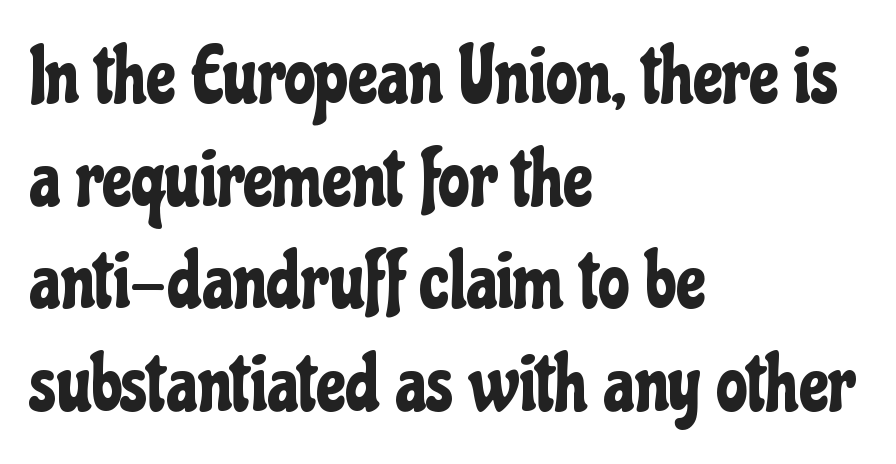
{"serif": "no", "italic": "no", "width": "condensed", "stroke_contrast": "low", "x_height": "medium", "monospaced": "no", "underline": "no", "align": "left", "line_spacing": "normal", "line_spacing_ratio": 1.3, "letter_spacing": "normal", "letter_spacing_em": 0.0, "glyph_px": 79}
